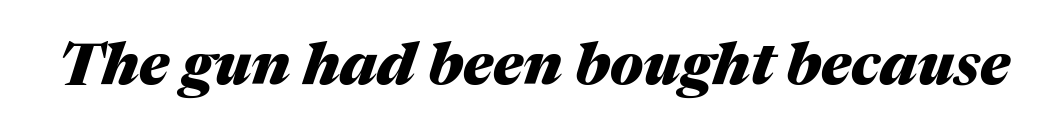
The image shows 59 px heavy type, italic (leaning right); set normal letter spacing, not underlined; medium stroke contrast and a medium x-height.
